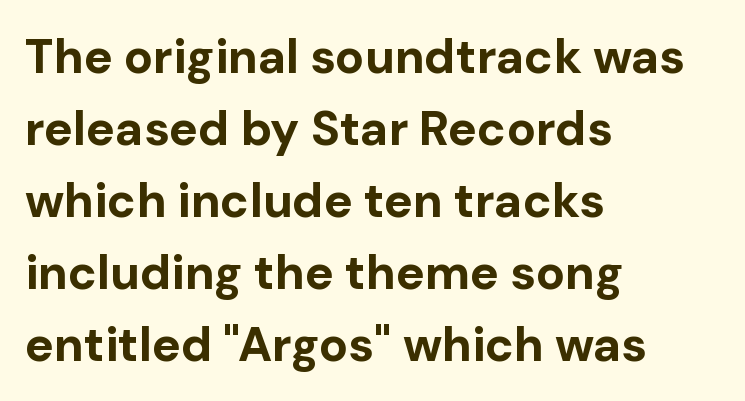
{"serif": "no", "italic": "no", "bold": "yes", "weight": "bold", "width": "normal", "stroke_contrast": "low", "x_height": "medium", "monospaced": "no", "underline": "no", "align": "left", "line_spacing": "normal", "line_spacing_ratio": 1.5, "letter_spacing": "normal", "letter_spacing_em": 0.0, "glyph_px": 48}
